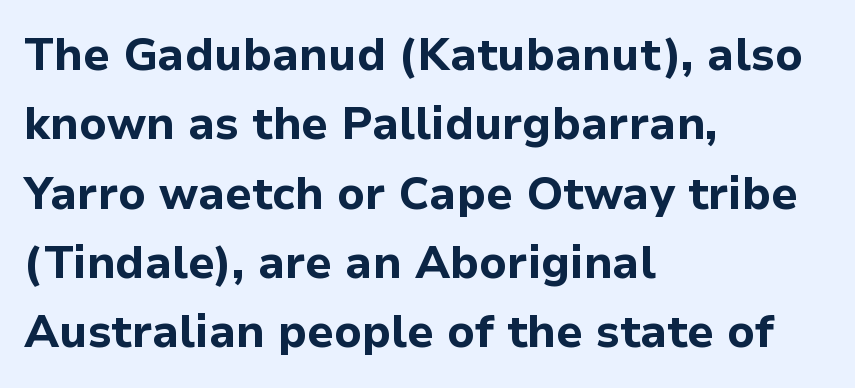
These words are printed bold, with thick strokes throughout. Successive baselines arrive at the customary interval. You can tell it's not italic because the verticals are truly vertical. Unlike a traditional serif, this face leaves its strokes unadorned.
